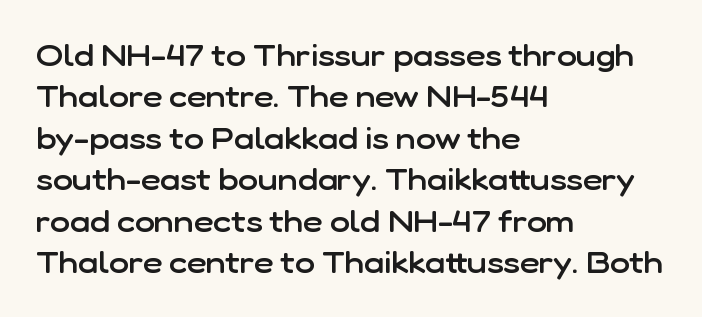
The words here are not underlined. Is the block centered? No — it sits flush against the left margin. This sample keeps an unexceptional amount of space between lines. Vertical strokes here are truly vertical.
